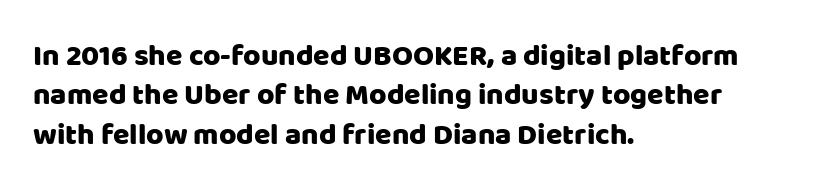
Q: Is the text italic (slanted)? A: No, it is upright.
Q: Is the typeface a serif or a sans-serif typeface? A: Sans-serif.
Q: Is the text underlined? A: No.
Q: How is the paragraph aligned? A: Left-aligned.
Q: Is the spacing between letters normal or unusually wide? A: Normal.
Q: Is the spacing between lines tight, normal or loose? A: Normal.
Q: Width (condensed, normal, or wide)? A: Normal.
Q: Stroke contrast? A: Low.
Q: x-height? A: Large.
Q: Monospaced? A: No.
